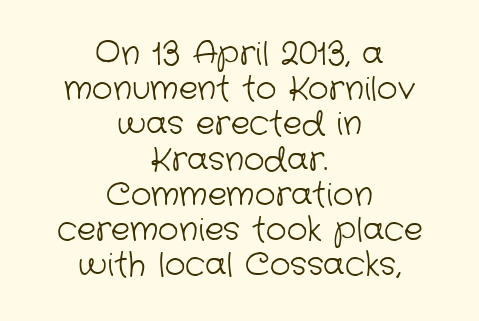
The image shows 32 px light sans-serif type; set centered, tight line spacing (1.1x), normal letter spacing, not underlined; low stroke contrast and a medium x-height.
